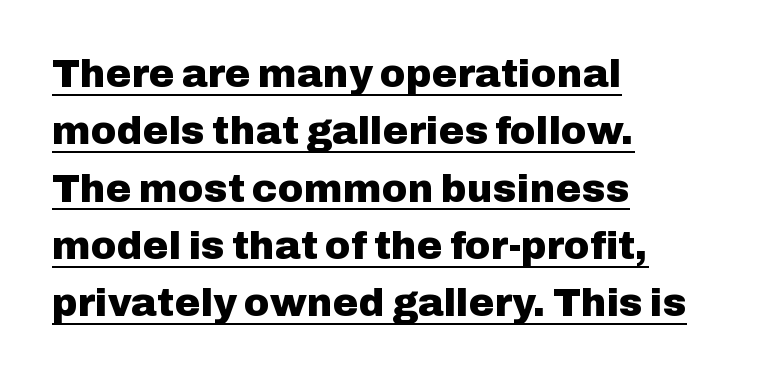
Q: Is the text bold? A: Yes.
Q: Is the text italic (slanted)? A: No, it is upright.
Q: Is the typeface a serif or a sans-serif typeface? A: Sans-serif.
Q: Is the text underlined? A: Yes.
Q: How is the paragraph aligned? A: Left-aligned.
Q: Is the spacing between letters normal or unusually wide? A: Normal.
Q: Is the spacing between lines tight, normal or loose? A: Normal.
Q: Width (condensed, normal, or wide)? A: Normal.
Q: Stroke contrast? A: Low.
Q: x-height? A: Medium.
Q: Monospaced? A: No.
